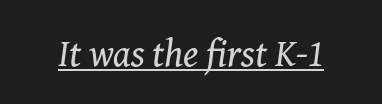
The image shows 38 px regular-weight serif type, italic (leaning right); set normal letter spacing, underlined; medium stroke contrast and a medium x-height.
